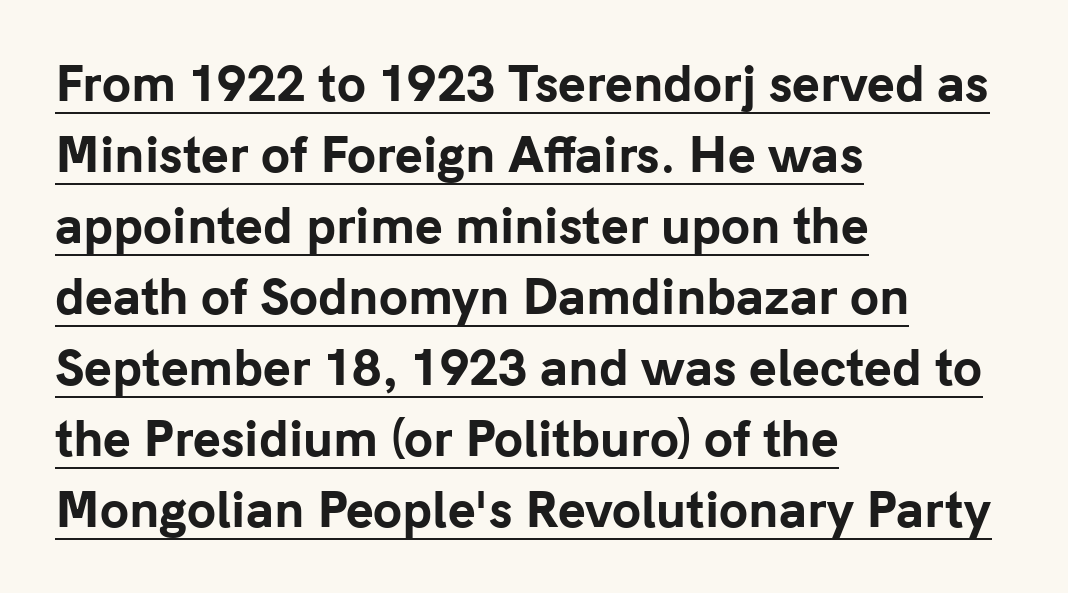
{"serif": "no", "italic": "no", "bold": "yes", "weight": "bold", "width": "normal", "stroke_contrast": "low", "x_height": "medium", "monospaced": "no", "underline": "yes", "align": "left", "line_spacing": "normal", "line_spacing_ratio": 1.51, "letter_spacing": "normal", "letter_spacing_em": 0.0, "glyph_px": 47}
